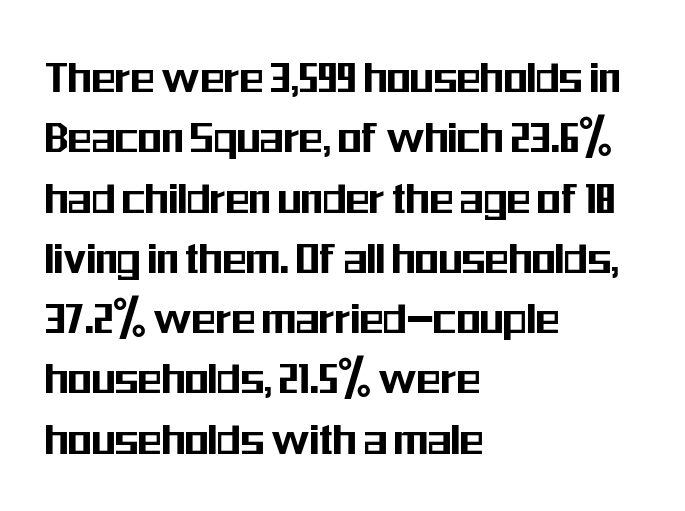
Q: Is the text italic (slanted)? A: No, it is upright.
Q: Is the typeface a serif or a sans-serif typeface? A: Sans-serif.
Q: Is the text underlined? A: No.
Q: How is the paragraph aligned? A: Left-aligned.
Q: Is the spacing between letters normal or unusually wide? A: Normal.
Q: Width (condensed, normal, or wide)? A: Condensed.
Q: Stroke contrast? A: Medium.
Q: x-height? A: Medium.
Q: Monospaced? A: No.
